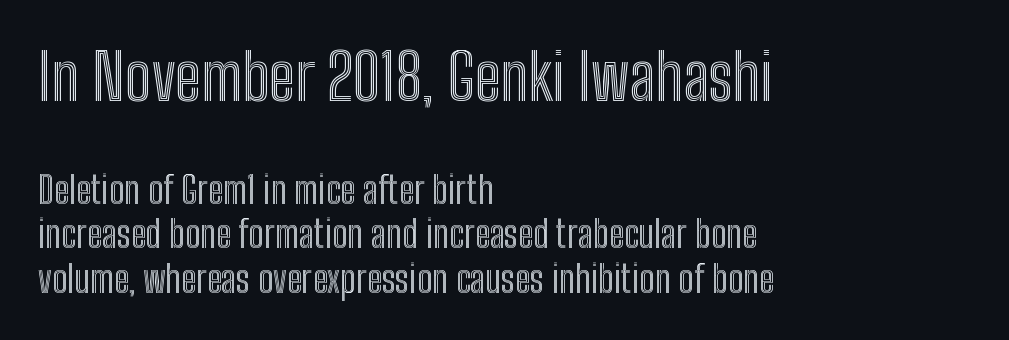
Q: Is the text italic (slanted)? A: No, it is upright.
Q: Is the text underlined? A: No.
Q: How is the paragraph aligned? A: Left-aligned.
Q: Is the spacing between letters normal or unusually wide? A: Normal.
Q: Which block of text is set in a larger size, the first (top) or the second (bottom)? A: The first (top) one.
Q: Width (condensed, normal, or wide)? A: Condensed.
Q: x-height? A: Medium.
Q: Monospaced? A: No.
